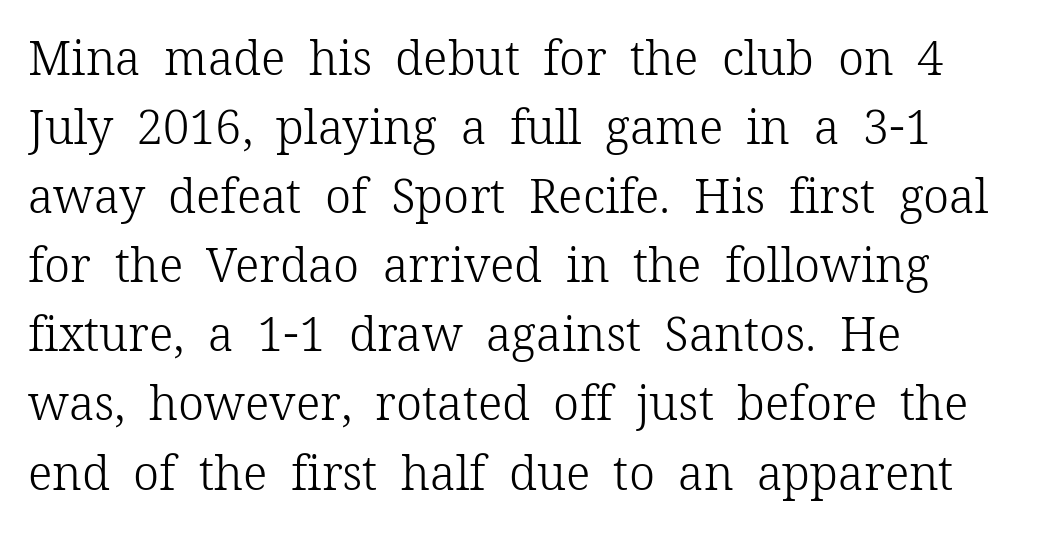
{"serif": "yes", "italic": "no", "bold": "no", "weight": "light", "width": "normal", "stroke_contrast": "low", "x_height": "medium", "monospaced": "no", "underline": "no", "align": "left", "line_spacing": "normal", "line_spacing_ratio": 1.47, "letter_spacing": "normal", "letter_spacing_em": 0.0, "glyph_px": 47}
